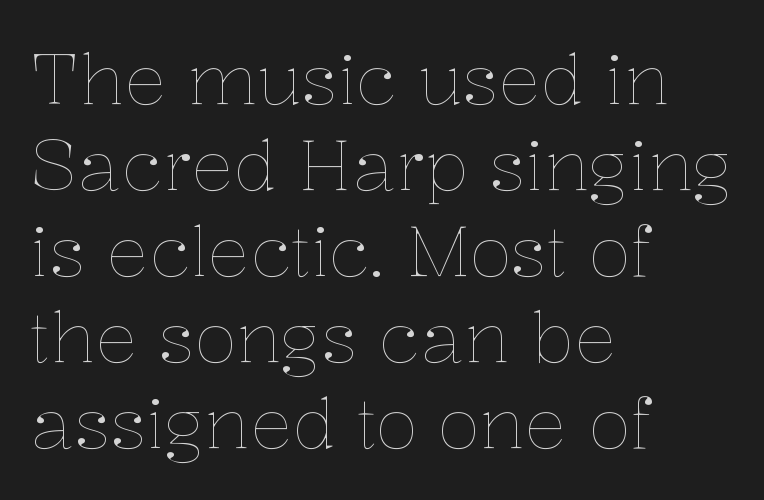
The image shows 70 px thin type, upright; set left-aligned, line spacing 1.23x, normal letter spacing, not underlined; low stroke contrast and a medium x-height.
